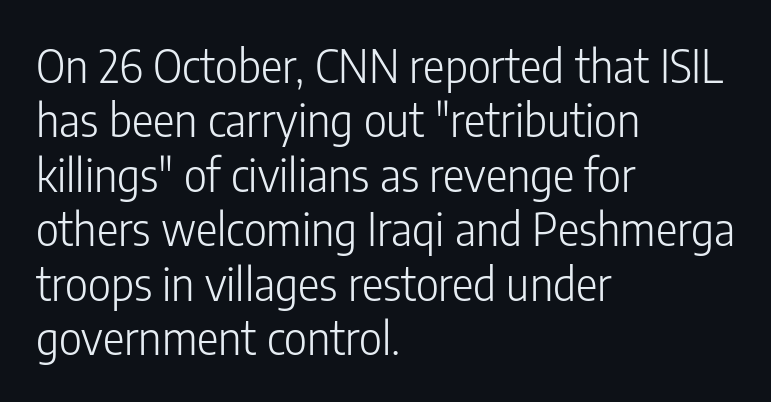
Q: Is the text bold? A: No.
Q: Is the text italic (slanted)? A: No, it is upright.
Q: Is the typeface a serif or a sans-serif typeface? A: Sans-serif.
Q: Is the text underlined? A: No.
Q: How is the paragraph aligned? A: Left-aligned.
Q: Is the spacing between letters normal or unusually wide? A: Normal.
Q: Width (condensed, normal, or wide)? A: Condensed.
Q: Stroke contrast? A: Low.
Q: x-height? A: Medium.
Q: Monospaced? A: No.
